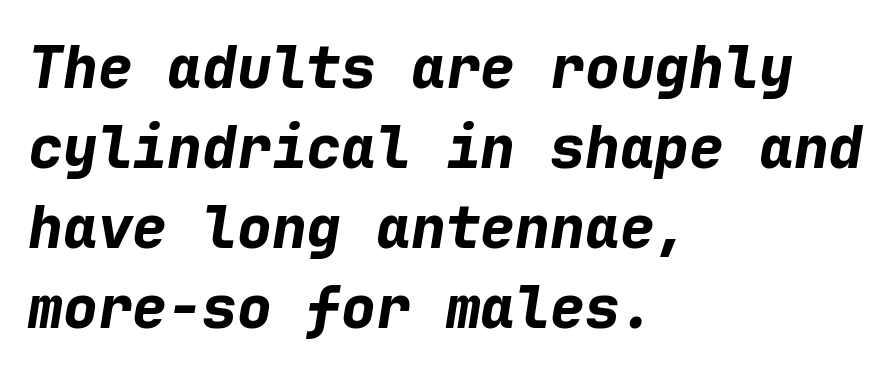
Summary of vertical rhythm: regular, with standard interline spacing. The line texture is even and compact thanks to regular tracking. Slanted lettering throughout. Descenders are the only things crossing below the line. The face used here is monospaced, like something from a code editor.
